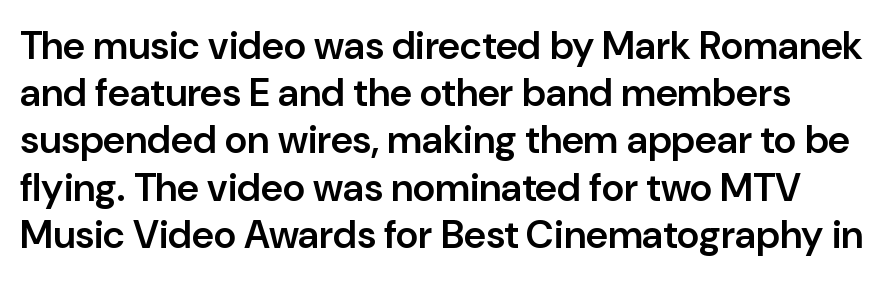
A typesetter would call this proportional, since set widths differ per character. Posture: upright roman. The gap between lines stays unmarked. Stroke thickness is moderately raised; the sample reads as semibold.
